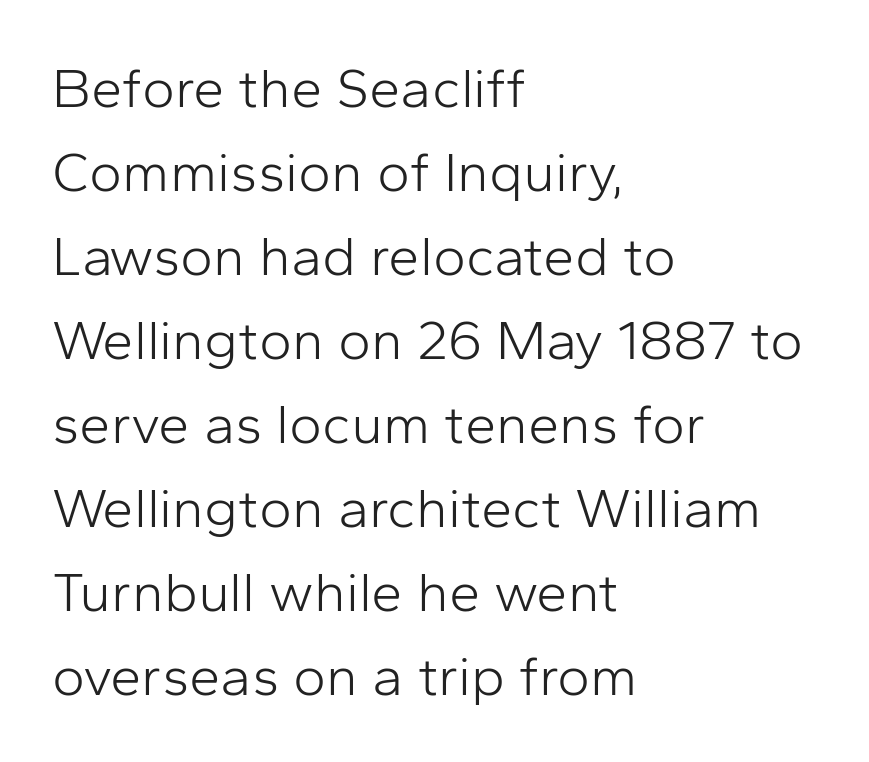
The image shows 56 px light sans-serif type, upright; set left-aligned, normal line spacing (1.5x), normal letter spacing, not underlined; low stroke contrast and a medium x-height.
